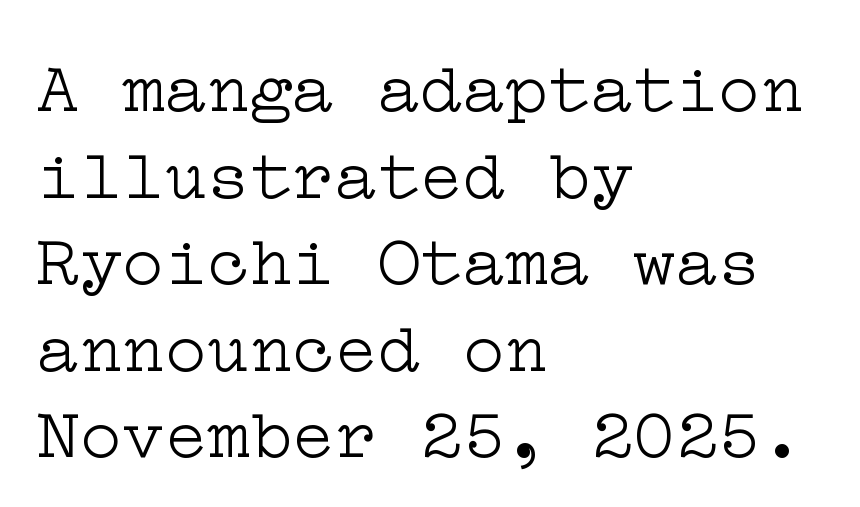
Q: Is the text bold? A: No.
Q: Is the text italic (slanted)? A: No, it is upright.
Q: Is the typeface a serif or a sans-serif typeface? A: Serif.
Q: Is the text underlined? A: No.
Q: How is the paragraph aligned? A: Left-aligned.
Q: Is the spacing between letters normal or unusually wide? A: Normal.
Q: Width (condensed, normal, or wide)? A: Wide.
Q: Stroke contrast? A: Low.
Q: x-height? A: Medium.
